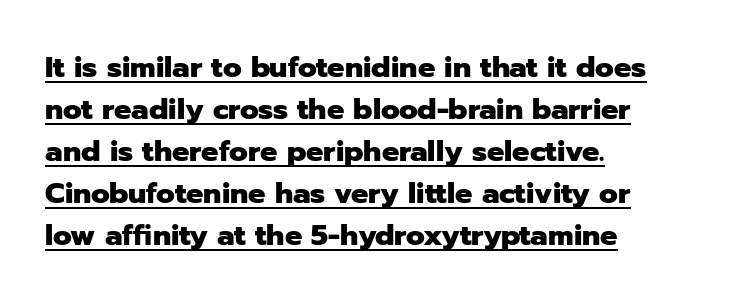
{"serif": "no", "italic": "no", "bold": "yes", "weight": "heavy", "width": "normal", "stroke_contrast": "low", "x_height": "medium", "monospaced": "no", "underline": "yes", "align": "left", "line_spacing": "normal", "line_spacing_ratio": 1.45, "letter_spacing": "normal", "letter_spacing_em": 0.0, "glyph_px": 29}
